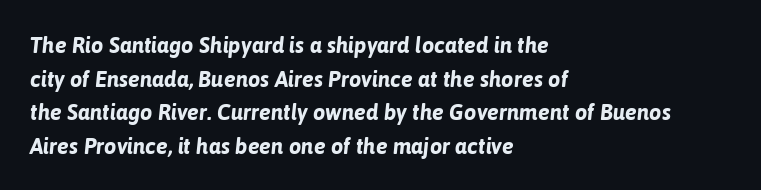
The image shows 22 px bold type, italic (leaning right); set left-aligned, normal line spacing (1.53x), normal letter spacing, not underlined.
